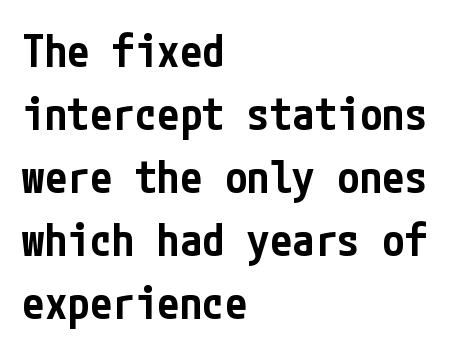
The image shows 45 px semibold, condensed sans-serif type, upright; set left-aligned, normal line spacing (1.4x), normal letter spacing, not underlined; low stroke contrast and a medium x-height.
